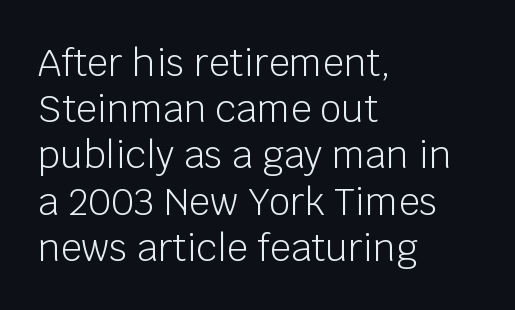
Q: Is the text bold? A: No.
Q: Is the text italic (slanted)? A: No, it is upright.
Q: Is the typeface a serif or a sans-serif typeface? A: Sans-serif.
Q: Is the text underlined? A: No.
Q: How is the paragraph aligned? A: Left-aligned.
Q: Is the spacing between letters normal or unusually wide? A: Normal.
Q: Is the spacing between lines tight, normal or loose? A: Normal.
Q: Width (condensed, normal, or wide)? A: Normal.
Q: Stroke contrast? A: Low.
Q: x-height? A: Large.
Q: Monospaced? A: No.
